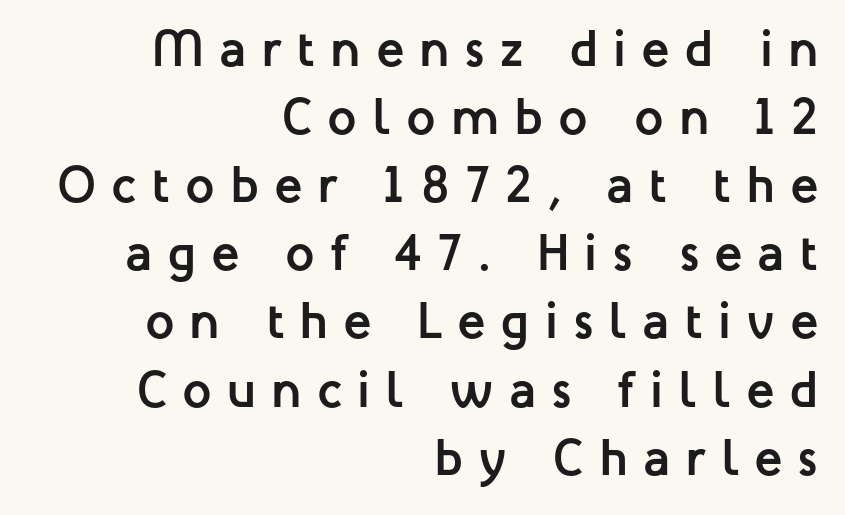
{"serif": "no", "italic": "no", "bold": "yes", "weight": "semibold", "width": "normal", "stroke_contrast": "low", "x_height": "medium", "monospaced": "no", "underline": "no", "align": "right", "line_spacing": "normal", "line_spacing_ratio": 1.31, "letter_spacing": "wide", "letter_spacing_em": 0.29, "glyph_px": 52}
